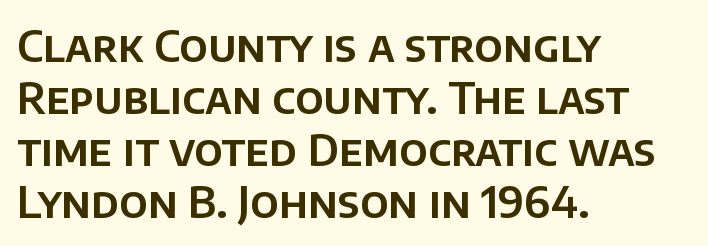
{"serif": "no", "italic": "no", "width": "normal", "stroke_contrast": "low", "x_height": "large", "monospaced": "no", "underline": "no", "align": "left", "line_spacing_ratio": 1.21, "letter_spacing": "normal", "letter_spacing_em": 0.0, "glyph_px": 43}
